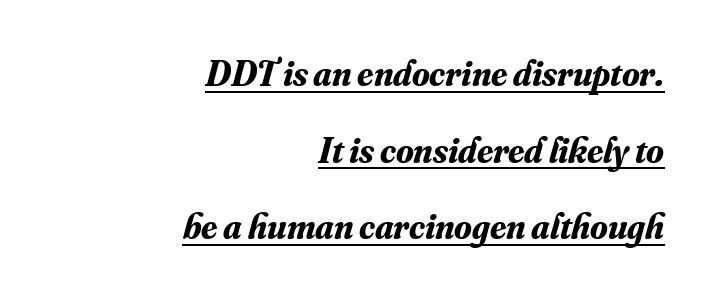
The face used here has the dense, thick strokes of a bold. Is this a fixed-width face? No — the glyphs have proportional, varying widths. In terms of letterspacing, this is plain default setting. Does the type have serifs? Yes, each stem ends in a small foot.
